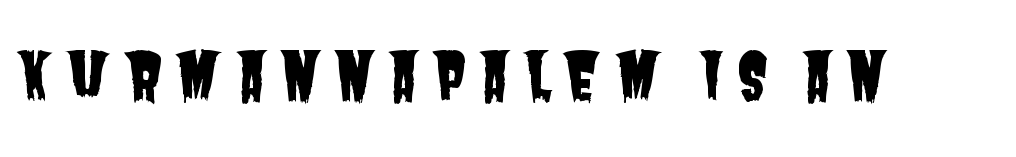
Only glyphs here, with clear space below each row. The characters display no serif detailing; their extremities are plain. The rendering uses natural spacing where letterforms have individual widths.
